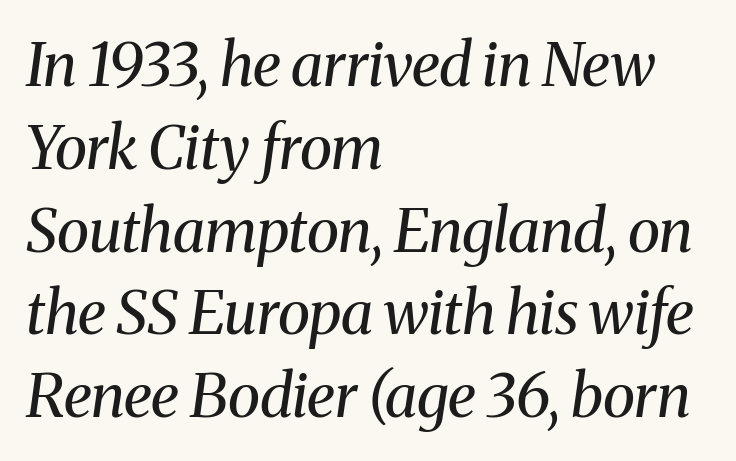
The axis of the letterforms is tilted away from vertical. The font family rendered here belongs to the serif group. Beneath every word, the page is bare. Tracking here is standard; glyphs follow each other at the usual distance. Line beginnings align vertically; line endings do not.
